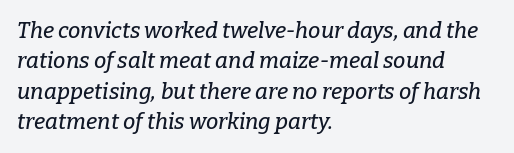
{"italic": "yes", "lean": "right", "slant_degrees": 9, "underline": "no", "align": "left", "line_spacing": "normal", "line_spacing_ratio": 1.38, "letter_spacing": "normal", "letter_spacing_em": 0.0, "glyph_px": 22}
